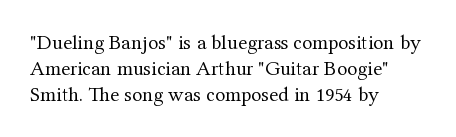
Q: Is the text bold? A: No.
Q: Is the text italic (slanted)? A: No, it is upright.
Q: Is the text underlined? A: No.
Q: How is the paragraph aligned? A: Left-aligned.
Q: Is the spacing between letters normal or unusually wide? A: Normal.
Q: Is the spacing between lines tight, normal or loose? A: Normal.
